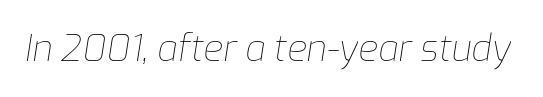
Q: Is the text bold? A: No.
Q: Is the text italic (slanted)? A: Yes, it leans right by about 9 degrees.
Q: Is the text underlined? A: No.
Q: Is the spacing between letters normal or unusually wide? A: Normal.
Q: Width (condensed, normal, or wide)? A: Normal.
Q: Stroke contrast? A: Low.
Q: x-height? A: Medium.
Q: Monospaced? A: No.
